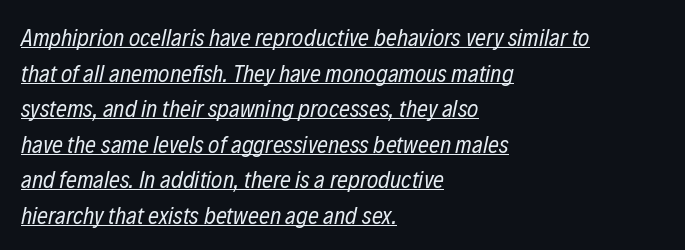
The image shows 24 px text type, italic (leaning right); set left-aligned, normal line spacing (1.48x), normal letter spacing, underlined.
